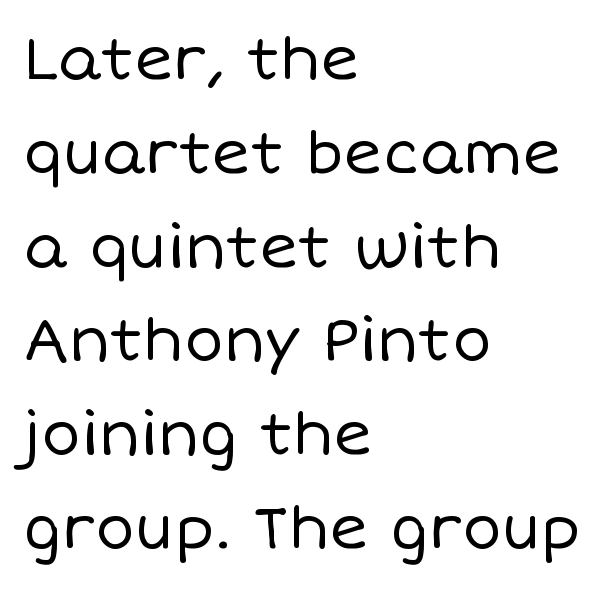
{"italic": "no", "bold": "no", "weight": "regular", "width": "normal", "stroke_contrast": "low", "x_height": "large", "monospaced": "no", "underline": "no", "align": "left", "line_spacing": "normal", "line_spacing_ratio": 1.59, "letter_spacing": "normal", "letter_spacing_em": 0.0, "glyph_px": 59}
